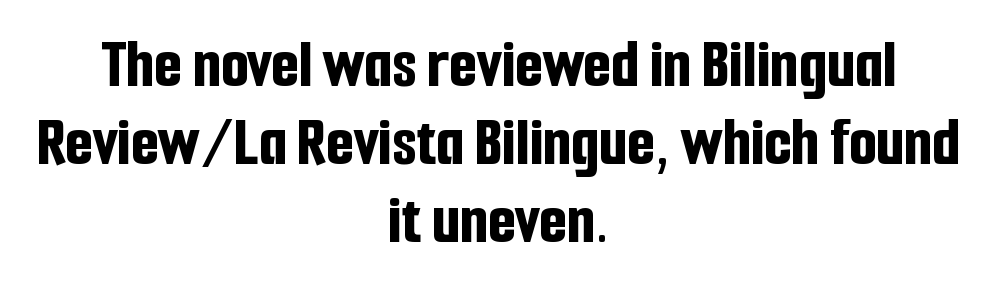
{"serif": "no", "italic": "no", "bold": "yes", "weight": "bold", "width": "condensed", "stroke_contrast": "low", "x_height": "medium", "monospaced": "no", "underline": "no", "align": "center", "line_spacing": "tight", "line_spacing_ratio": 1.1, "letter_spacing": "normal", "letter_spacing_em": 0.0, "glyph_px": 71}
